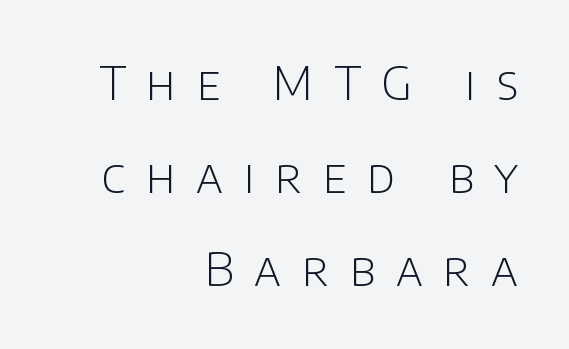
The rendering shows plain stroke endings on the letterforms — a sans-serif design. The paragraph shown leans on its right margin. Plain, unruled lines of type. Each letter keeps its own natural width here, so spacing adapts to shape. The passage shown is not bold in any degree. The line-height multiplier appears high, well above default.
